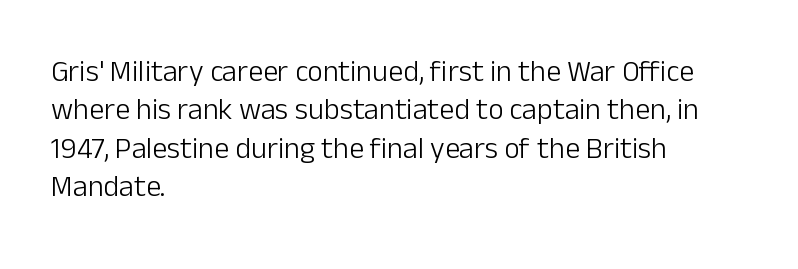
The image shows 30 px light sans-serif type, upright; set left-aligned, normal line spacing (1.28x), normal letter spacing, not underlined; low stroke contrast and a medium x-height.
